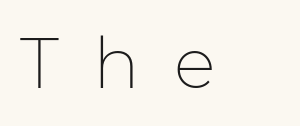
Q: Is the text bold? A: No.
Q: Is the text italic (slanted)? A: No, it is upright.
Q: Is the typeface a serif or a sans-serif typeface? A: Sans-serif.
Q: Is the text underlined? A: No.
Q: Is the spacing between letters normal or unusually wide? A: Unusually wide.
Q: Width (condensed, normal, or wide)? A: Normal.
Q: Stroke contrast? A: Low.
Q: x-height? A: Medium.
Q: Monospaced? A: No.
